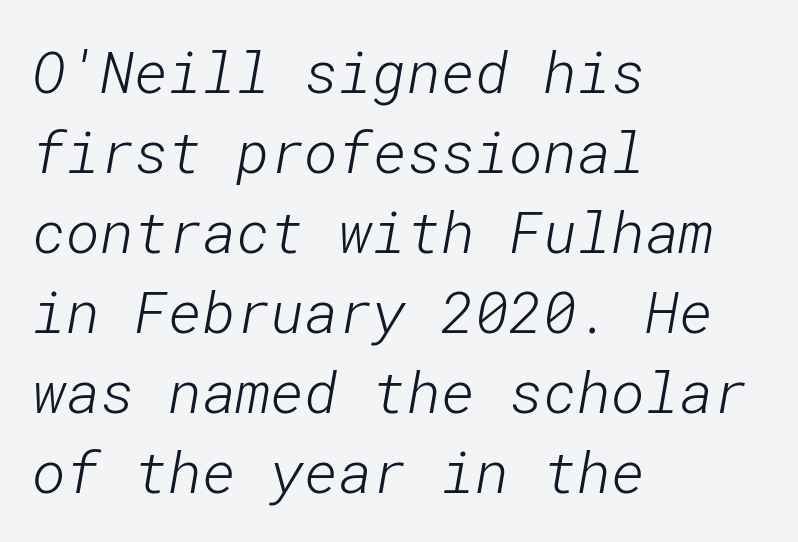
The image shows 58 px light sans-serif type; set left-aligned, normal line spacing (1.38x), normal letter spacing, not underlined; low stroke contrast and a medium x-height.
